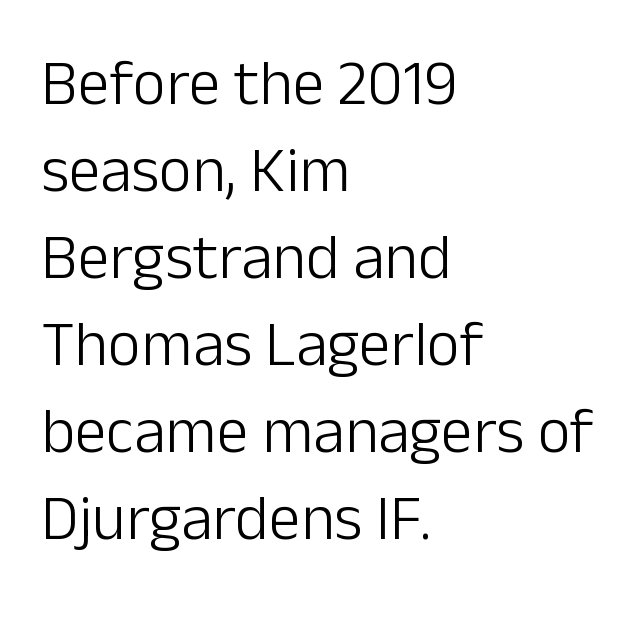
Leading matches the norm, producing a regular column. Lines of text with bare space underneath. Nope, no serifs anywhere on these letters. Do the characters align in a grid? No, the font is proportional. The weight tops out at a normal text grade. The gaps between neighbouring characters are ordinary and unremarkable.
